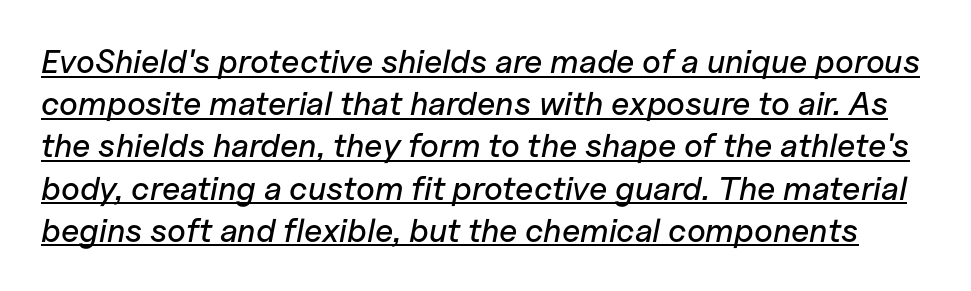
Compared with ordinary roman type, these characters are visibly tilted. Each word holds together tightly as a unit, with standard inter-letter gaps. A normal amount of white space separates one row of letters from the next. What decoration does the sample have? An underline.
